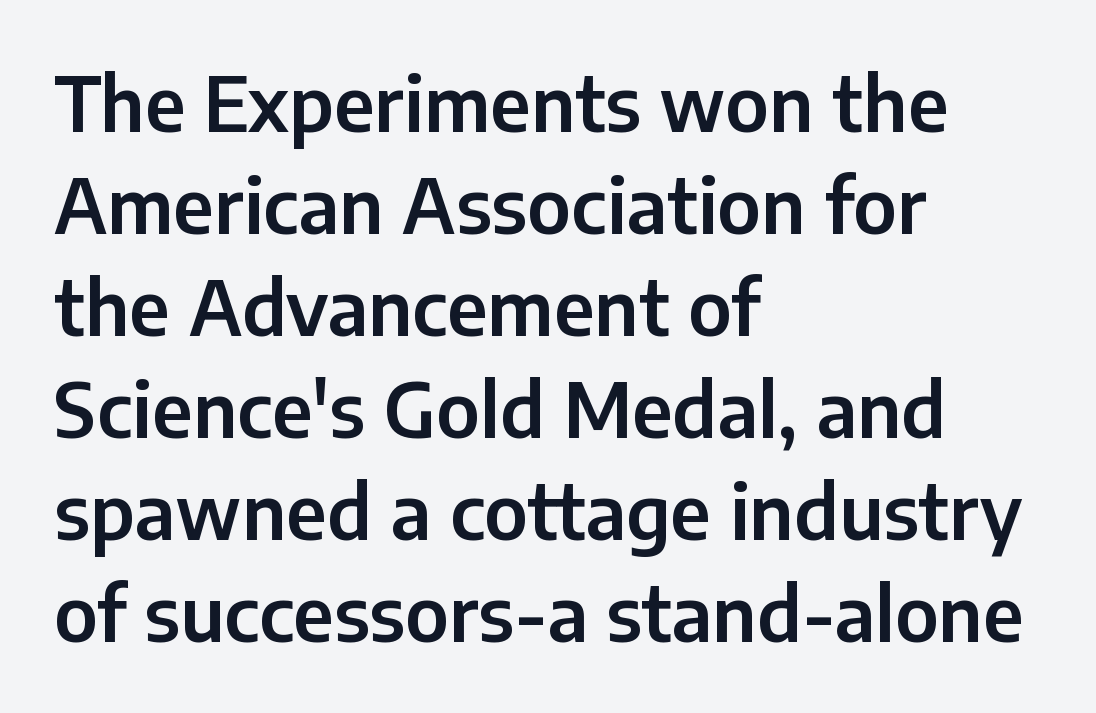
The image shows 75 px sans-serif type, upright; set left-aligned, normal line spacing (1.36x), normal letter spacing, not underlined; low stroke contrast and a medium x-height.
